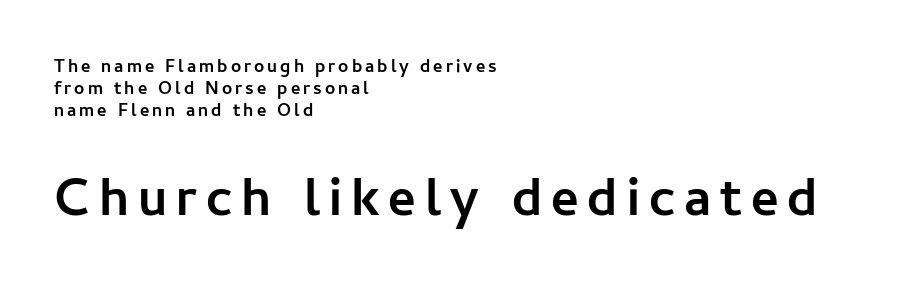
The image shows 53 px semibold sans-serif type, upright; set left-aligned, line spacing 1.22x, not underlined; the second (bottom) block is 2.94x larger; low stroke contrast and a medium x-height.
